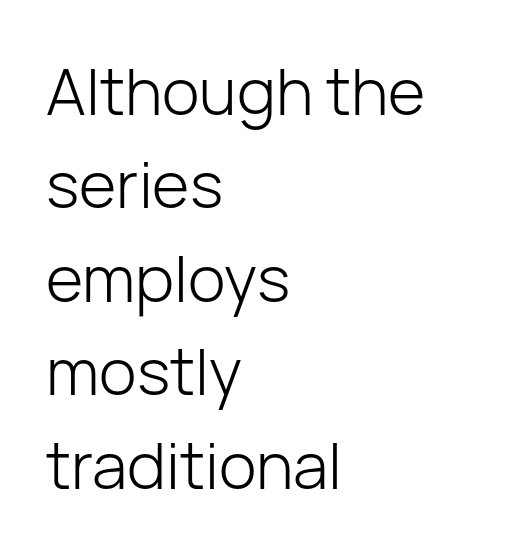
Q: Is the text bold? A: No.
Q: Is the text italic (slanted)? A: No, it is upright.
Q: Is the typeface a serif or a sans-serif typeface? A: Sans-serif.
Q: Is the text underlined? A: No.
Q: How is the paragraph aligned? A: Left-aligned.
Q: Is the spacing between letters normal or unusually wide? A: Normal.
Q: Is the spacing between lines tight, normal or loose? A: Normal.
Q: Width (condensed, normal, or wide)? A: Normal.
Q: Stroke contrast? A: Low.
Q: x-height? A: Medium.
Q: Monospaced? A: No.
